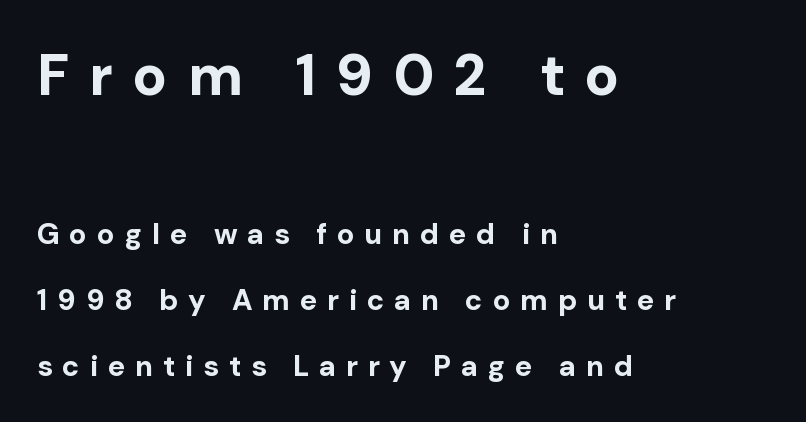
Regarding leading, the lines here are spaced well apart. If you squint, the top block still reads clearly — it's the larger of the two. These lines are composed in type without serifs. Characters follow at a spacing far wider than the type designer built in. Style check: upright. The string is rendered with underlining switched off.
